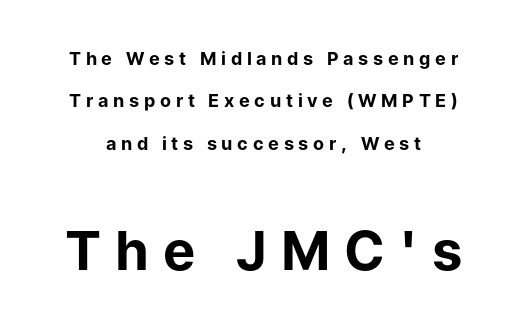
The image shows 54 px bold sans-serif type, upright; set loose line spacing (2.35x), unusually wide letter spacing (+0.26 em), not underlined; the second (bottom) block is 3.0x larger; low stroke contrast and a medium x-height.
